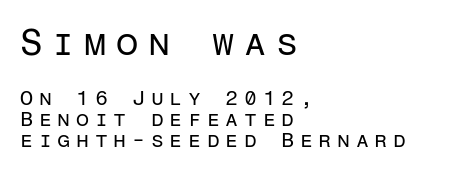
Q: Is the text bold? A: No.
Q: Is the text italic (slanted)? A: No, it is upright.
Q: Is the typeface a serif or a sans-serif typeface? A: Sans-serif.
Q: Is the text underlined? A: No.
Q: How is the paragraph aligned? A: Left-aligned.
Q: Is the spacing between letters normal or unusually wide? A: Unusually wide.
Q: Is the spacing between lines tight, normal or loose? A: Tight.
Q: Which block of text is set in a larger size, the first (top) or the second (bottom)? A: The first (top) one.
Q: Width (condensed, normal, or wide)? A: Normal.
Q: Stroke contrast? A: Low.
Q: x-height? A: Medium.
Q: Monospaced? A: Yes.
